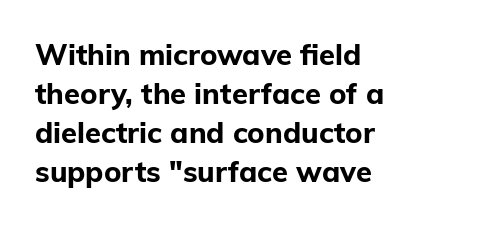
The image shows 29 px bold sans-serif type, upright; set left-aligned, normal line spacing (1.34x), normal letter spacing, not underlined; low stroke contrast and a medium x-height.
